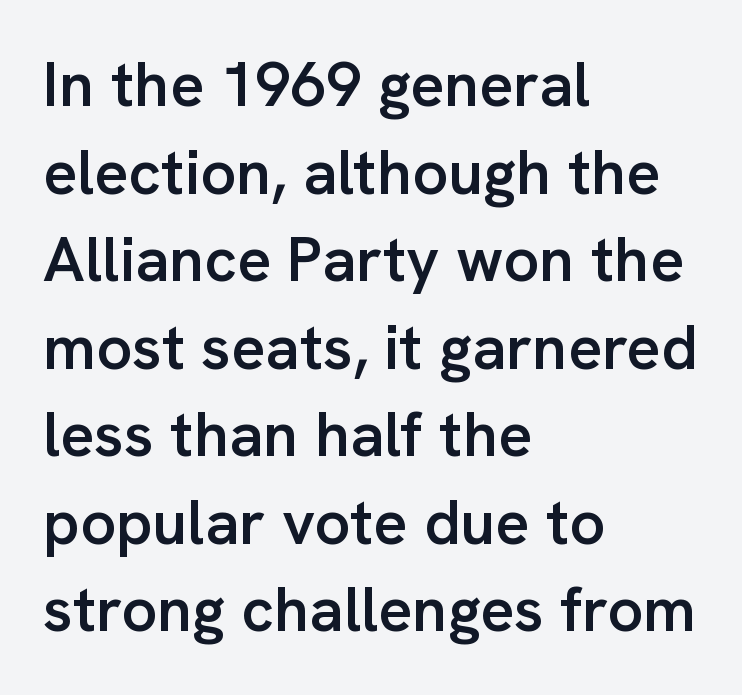
The image shows 63 px semibold sans-serif type, upright; set left-aligned, normal line spacing (1.39x), normal letter spacing, not underlined; low stroke contrast and a medium x-height.
